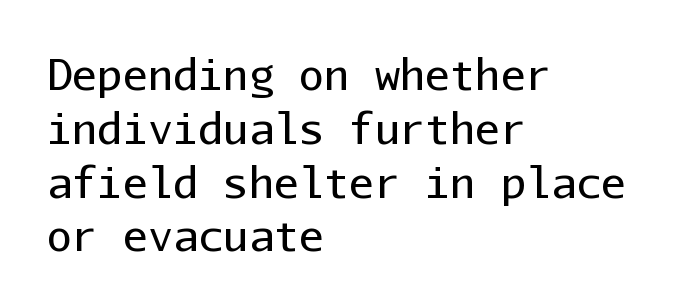
Q: Is the text bold? A: No.
Q: Is the text italic (slanted)? A: No, it is upright.
Q: Is the typeface a serif or a sans-serif typeface? A: Sans-serif.
Q: Is the text underlined? A: No.
Q: How is the paragraph aligned? A: Left-aligned.
Q: Is the spacing between letters normal or unusually wide? A: Normal.
Q: Is the spacing between lines tight, normal or loose? A: Normal.
Q: Width (condensed, normal, or wide)? A: Normal.
Q: Stroke contrast? A: Low.
Q: x-height? A: Medium.
Q: Monospaced? A: Yes.
